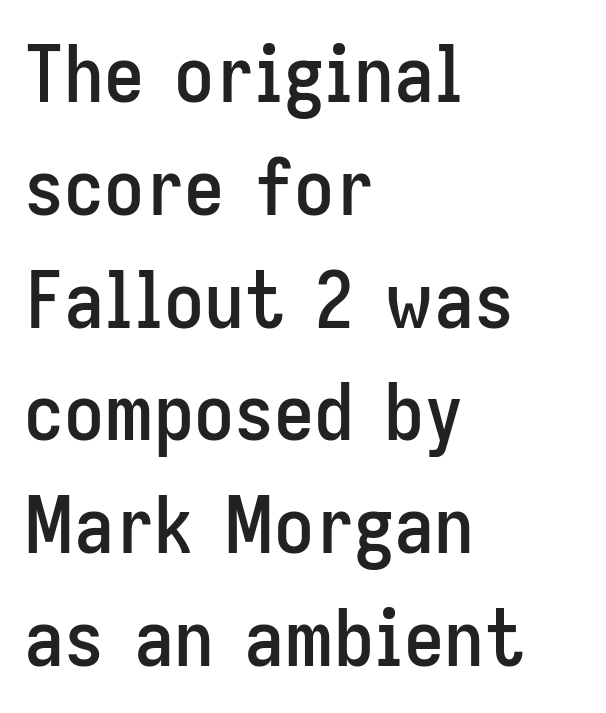
{"serif": "no", "italic": "no", "width": "condensed", "stroke_contrast": "low", "x_height": "medium", "monospaced": "no", "underline": "no", "align": "left", "line_spacing": "normal", "line_spacing_ratio": 1.41, "letter_spacing": "normal", "letter_spacing_em": 0.0, "glyph_px": 80}
